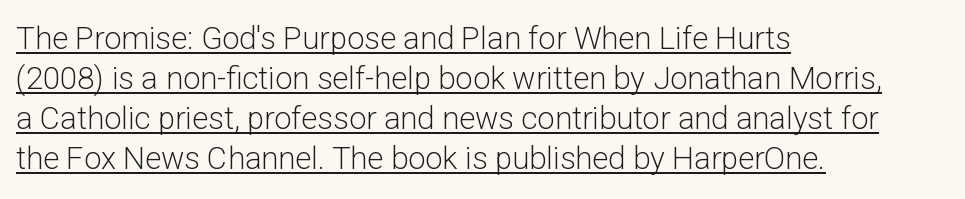
{"serif": "no", "italic": "no", "bold": "no", "weight": "light", "width": "normal", "stroke_contrast": "low", "x_height": "medium", "monospaced": "no", "underline": "yes", "align": "left", "line_spacing": "normal", "line_spacing_ratio": 1.29, "letter_spacing": "normal", "letter_spacing_em": 0.0, "glyph_px": 31}
